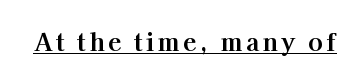
{"italic": "no", "bold": "yes", "underline": "yes", "glyph_px": 24}
